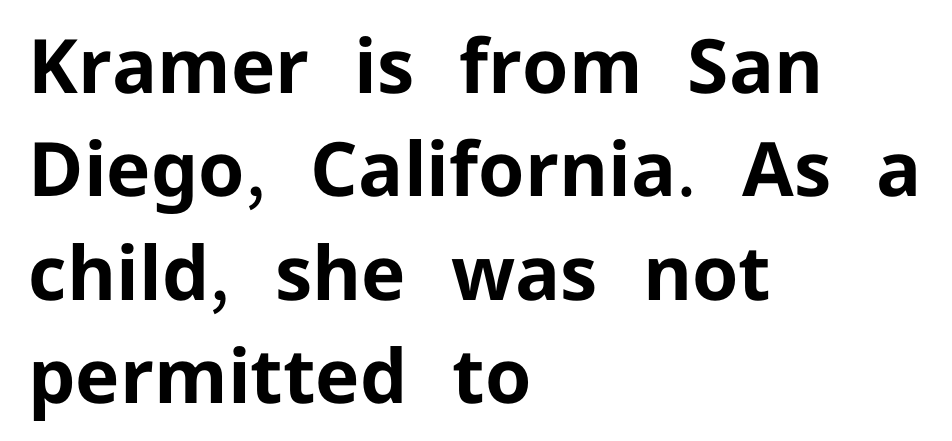
{"serif": "no", "italic": "no", "bold": "yes", "weight": "bold", "width": "normal", "stroke_contrast": "low", "x_height": "medium", "monospaced": "no", "underline": "no", "align": "left", "line_spacing": "normal", "line_spacing_ratio": 1.38, "letter_spacing": "normal", "letter_spacing_em": 0.0, "glyph_px": 75}
